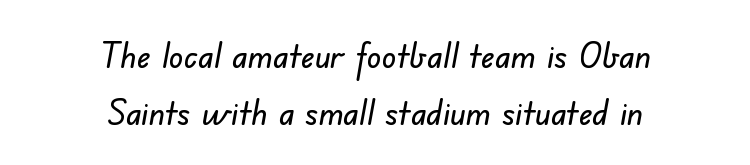
A bare baseline throughout the passage. A student would call this center alignment; a typographer would say set centered. Rows of type keep a routine distance in the vertical direction. You can tell from the bare stems that sans-serif type was used. Nothing unusual about the tracking: characters are spaced as the font intends. These lines are rendered in a variable-pitch font.
